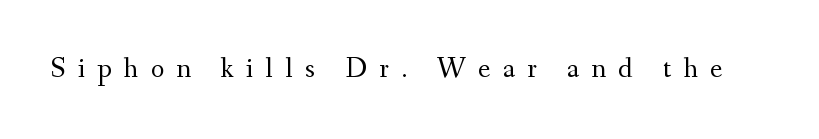
Compared with typical body copy, the letter spacing here is much looser. Type style note: has serifs. Here the designer chose a conventional face with non-uniform glyph widths. No chunkiness to these letters — they're not bold.
